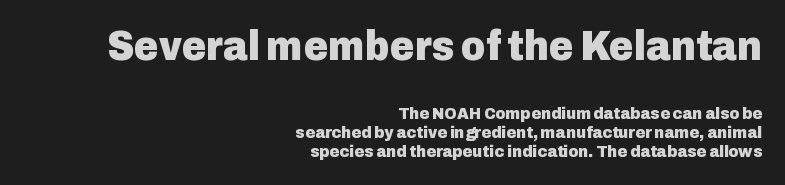
Q: Is the text bold? A: Yes.
Q: Is the text italic (slanted)? A: No, it is upright.
Q: Is the typeface a serif or a sans-serif typeface? A: Sans-serif.
Q: Is the text underlined? A: No.
Q: How is the paragraph aligned? A: Right-aligned.
Q: Is the spacing between letters normal or unusually wide? A: Normal.
Q: Is the spacing between lines tight, normal or loose? A: Tight.
Q: Which block of text is set in a larger size, the first (top) or the second (bottom)? A: The first (top) one.
Q: Width (condensed, normal, or wide)? A: Normal.
Q: Stroke contrast? A: Low.
Q: x-height? A: Medium.
Q: Monospaced? A: No.
